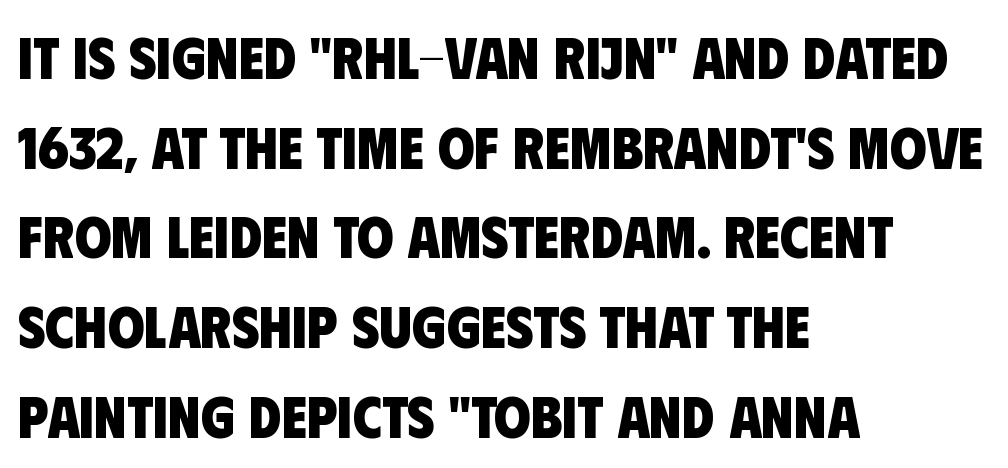
The image shows 59 px heavy, condensed sans-serif type; set left-aligned, normal line spacing (1.52x), normal letter spacing, not underlined; low stroke contrast and a large x-height.
